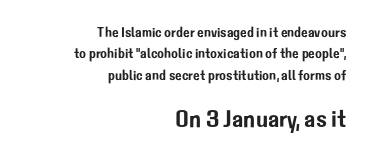
{"italic": "no", "underline": "no", "align": "right", "line_spacing": "normal", "line_spacing_ratio": 1.52, "letter_spacing": "normal", "letter_spacing_em": 0.0, "larger_block": "second", "size_ratio": 1.71, "glyph_px": 24}
